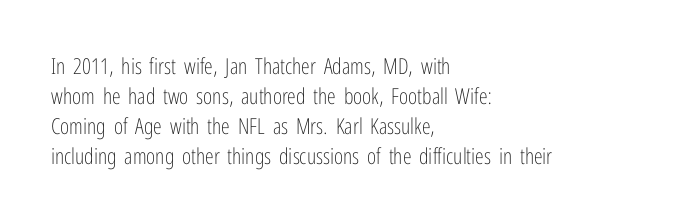
Reading down the column, the eye jumps a familiar distance to each next line. Left-aligned paragraph, ragged on the right. Check under the words: just untouched page. Nope, not italic — everything's standing straight.
